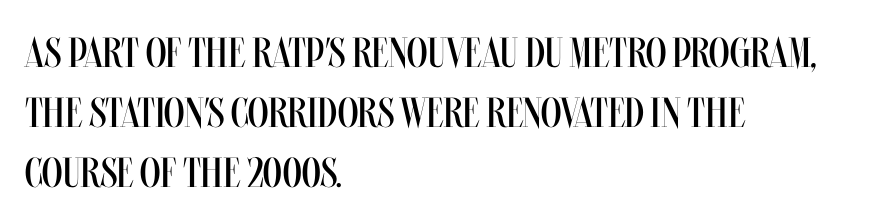
The image shows 42 px regular-weight, condensed type, upright; set left-aligned, normal line spacing (1.43x), normal letter spacing, not underlined; medium stroke contrast and a large x-height.
